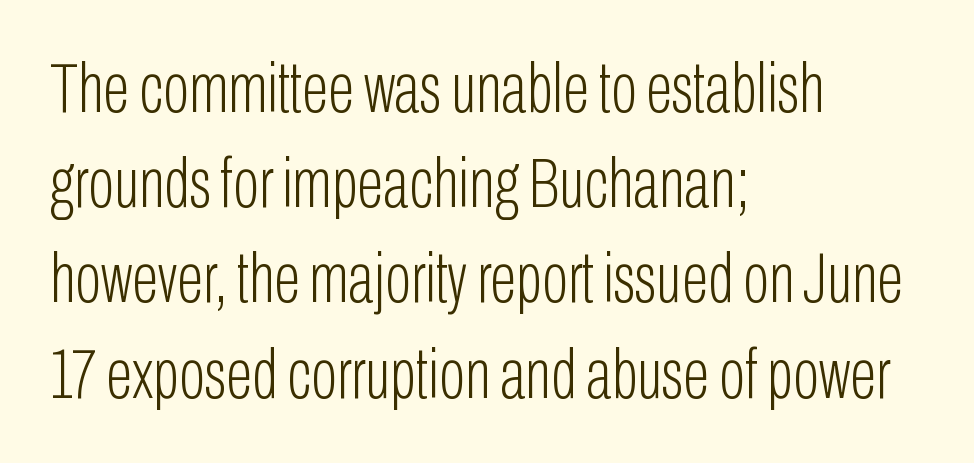
The image shows 70 px light, condensed sans-serif type, upright; set left-aligned, normal line spacing (1.36x), normal letter spacing, not underlined; low stroke contrast and a medium x-height.
